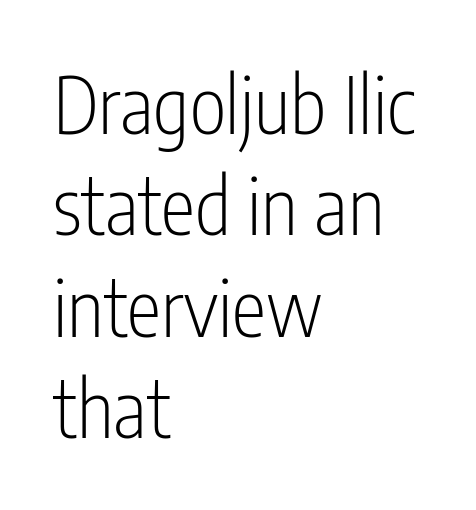
Q: Is the text bold? A: No.
Q: Is the text italic (slanted)? A: No, it is upright.
Q: Is the typeface a serif or a sans-serif typeface? A: Sans-serif.
Q: Is the text underlined? A: No.
Q: How is the paragraph aligned? A: Left-aligned.
Q: Is the spacing between letters normal or unusually wide? A: Normal.
Q: Is the spacing between lines tight, normal or loose? A: Normal.
Q: Width (condensed, normal, or wide)? A: Condensed.
Q: Stroke contrast? A: Low.
Q: x-height? A: Medium.
Q: Monospaced? A: No.
